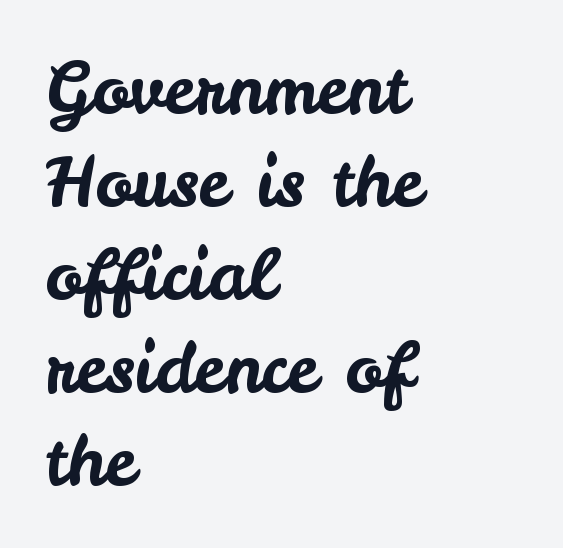
{"serif": "no", "width": "normal", "stroke_contrast": "low", "x_height": "small", "monospaced": "no", "underline": "no", "align": "left", "line_spacing": "normal", "line_spacing_ratio": 1.33, "letter_spacing": "normal", "letter_spacing_em": 0.0, "glyph_px": 70}
